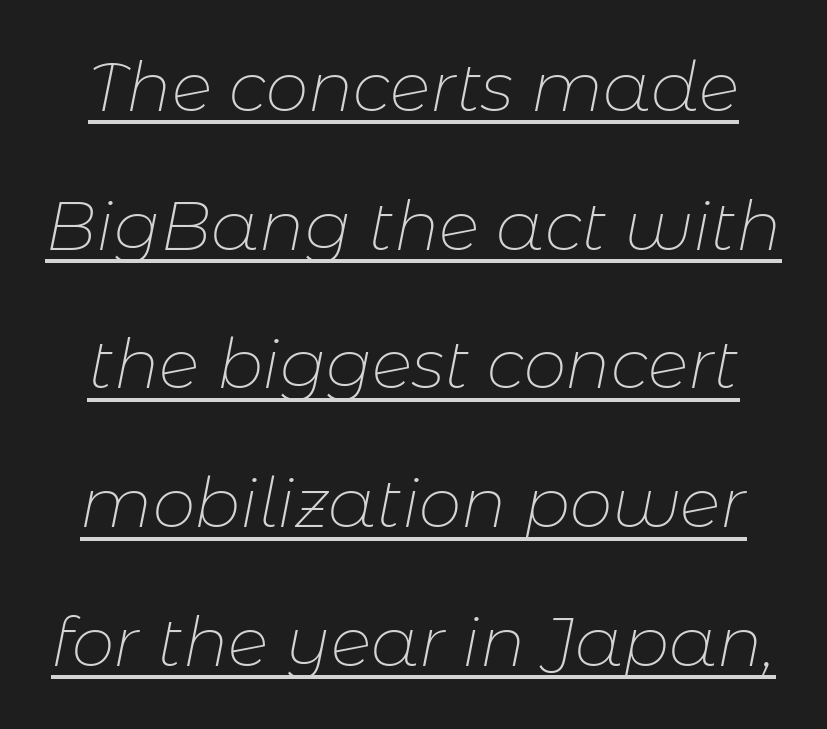
Q: Is the text bold? A: No.
Q: Is the text italic (slanted)? A: Yes, it leans right by about 11 degrees.
Q: Is the text underlined? A: Yes.
Q: Is the spacing between letters normal or unusually wide? A: Normal.
Q: Is the spacing between lines tight, normal or loose? A: Loose.
Q: Width (condensed, normal, or wide)? A: Normal.
Q: Stroke contrast? A: Low.
Q: x-height? A: Medium.
Q: Monospaced? A: No.
